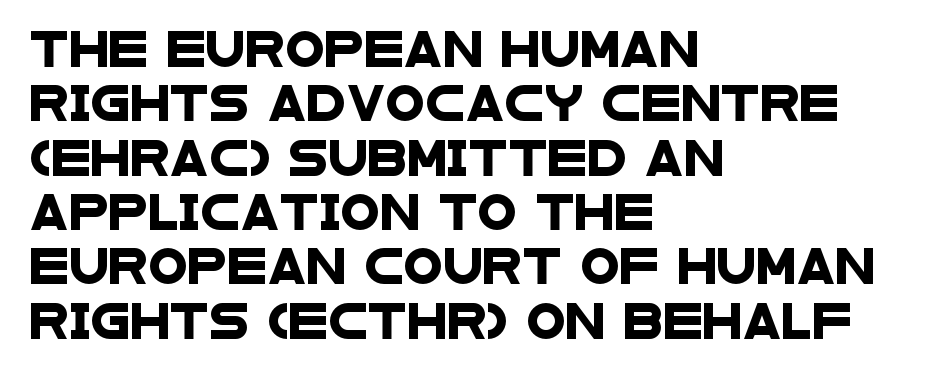
The image shows 36 px wide sans-serif type; set left-aligned, normal line spacing (1.51x), normal letter spacing, not underlined; low stroke contrast and a large x-height.
